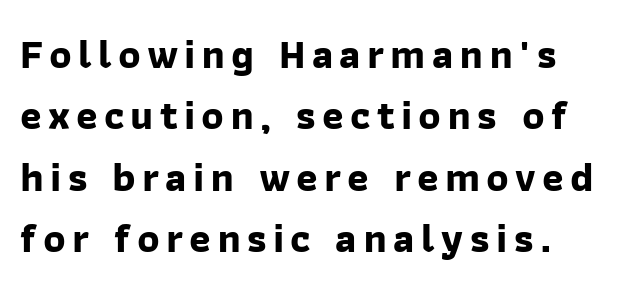
Q: Is the text bold? A: Yes.
Q: Is the typeface a serif or a sans-serif typeface? A: Sans-serif.
Q: Is the text underlined? A: No.
Q: Is the spacing between lines tight, normal or loose? A: Normal.
Q: Width (condensed, normal, or wide)? A: Normal.
Q: Stroke contrast? A: Low.
Q: x-height? A: Medium.
Q: Monospaced? A: No.
